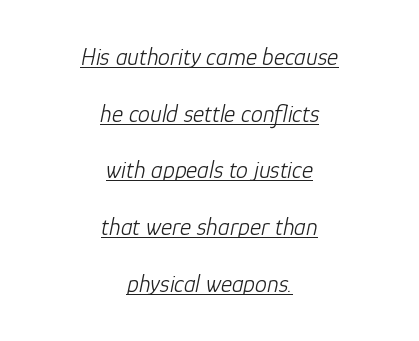
{"italic": "yes", "lean": "right", "slant_degrees": 12, "bold": "no", "underline": "yes", "align": "center", "line_spacing": "loose", "line_spacing_ratio": 2.36, "letter_spacing": "normal", "letter_spacing_em": 0.0, "glyph_px": 24}
